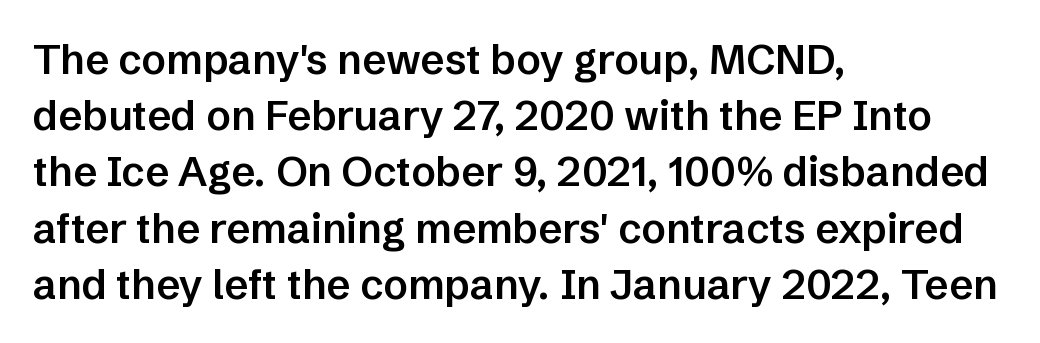
Font category for this specimen: sans-serif. The specimen reads as upright at a glance. Bold? Not quite — semibold, heavier than regular but stopping short. The zone under the glyphs is completely vacant. The rendering anchors every line to the left-hand side. The vertical gap from one line to the next is medium.
